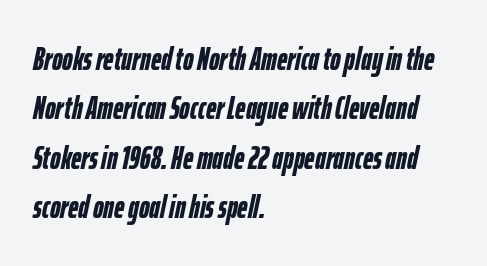
Q: Is the text bold? A: Yes.
Q: Is the text italic (slanted)? A: Yes, it leans right by about 12 degrees.
Q: Is the text underlined? A: No.
Q: How is the paragraph aligned? A: Left-aligned.
Q: Is the spacing between letters normal or unusually wide? A: Normal.
Q: Is the spacing between lines tight, normal or loose? A: Normal.
Q: Width (condensed, normal, or wide)? A: Condensed.
Q: Stroke contrast? A: Low.
Q: x-height? A: Medium.
Q: Monospaced? A: No.
